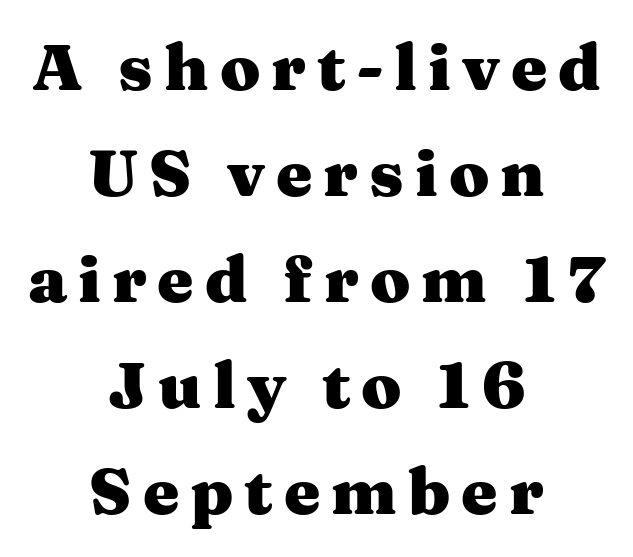
The image shows 65 px heavy, wide serif type, upright; set centered, normal line spacing (1.63x), not underlined; medium stroke contrast and a medium x-height.
